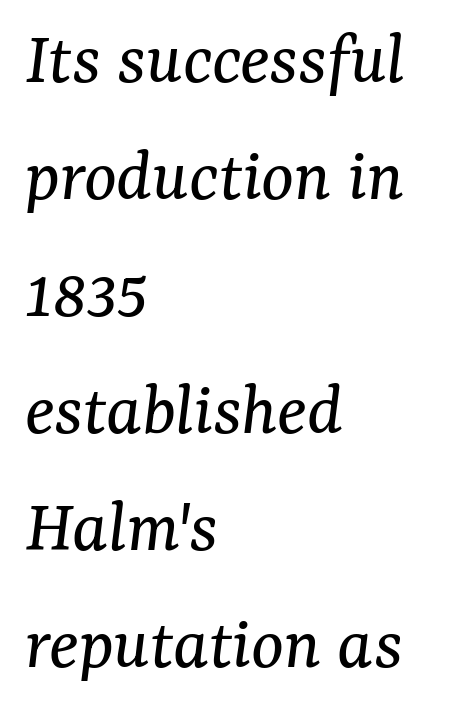
The rendering uses natural spacing where letterforms have individual widths. The whole block is typeset with a tilt. Letter spacing: default. Regarding serifs, this sample has them. The paragraph has a hard left edge and a soft right edge. Stems here are at most as thick as an everyday book face.
